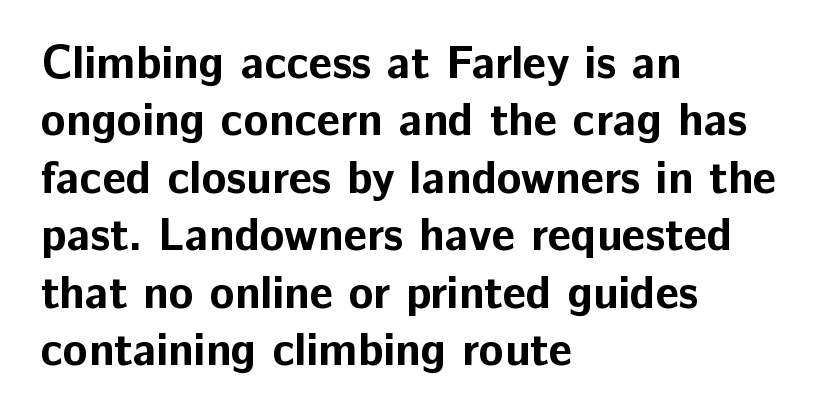
Which margin do the lines hug? The left one — the right edge is uneven. Decoration check: the copy has no underline. The typesetting leans heavy: a genuine bold. Do the characters align in a grid? No, the font is proportional.
